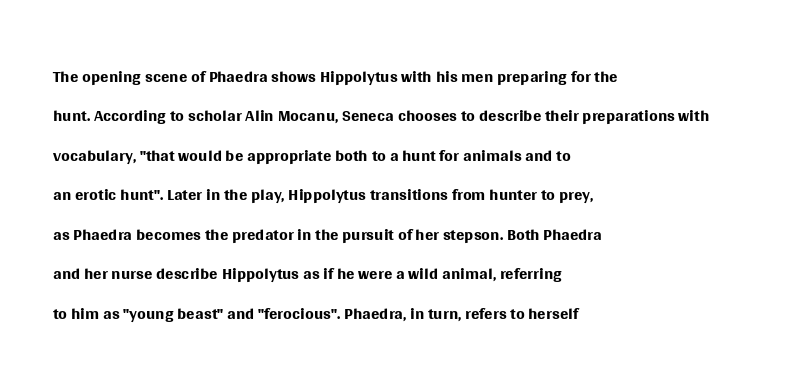
This block has exactly the height ordinary leading produces. Heft: none added — not bold. The face used here is rendered with its standard letterfit. Horizontally, the lines are justified to the leading edge only.
